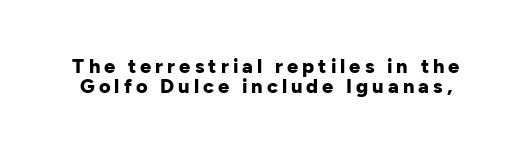
Between one letter and the next there's a generous, obvious gap. Anything drawn beneath the words? Only blank space. Each new line begins almost immediately beneath the previous one. Italic? Not at all — the glyphs are vertical. Caption: bold face, heavy strokes.
